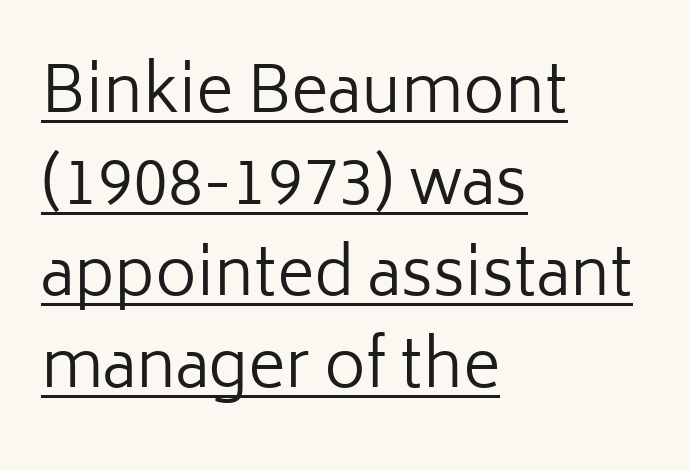
Q: Is the text bold? A: No.
Q: Is the text italic (slanted)? A: No, it is upright.
Q: Is the typeface a serif or a sans-serif typeface? A: Sans-serif.
Q: Is the text underlined? A: Yes.
Q: How is the paragraph aligned? A: Left-aligned.
Q: Is the spacing between letters normal or unusually wide? A: Normal.
Q: Is the spacing between lines tight, normal or loose? A: Normal.
Q: Width (condensed, normal, or wide)? A: Normal.
Q: Stroke contrast? A: Low.
Q: x-height? A: Medium.
Q: Monospaced? A: No.
